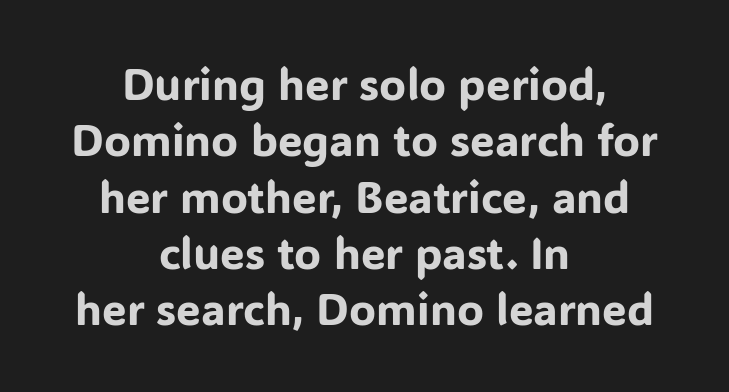
{"serif": "no", "italic": "no", "width": "normal", "stroke_contrast": "low", "x_height": "medium", "monospaced": "no", "underline": "no", "align": "center", "line_spacing": "normal", "line_spacing_ratio": 1.28, "letter_spacing": "normal", "letter_spacing_em": 0.0, "glyph_px": 44}
